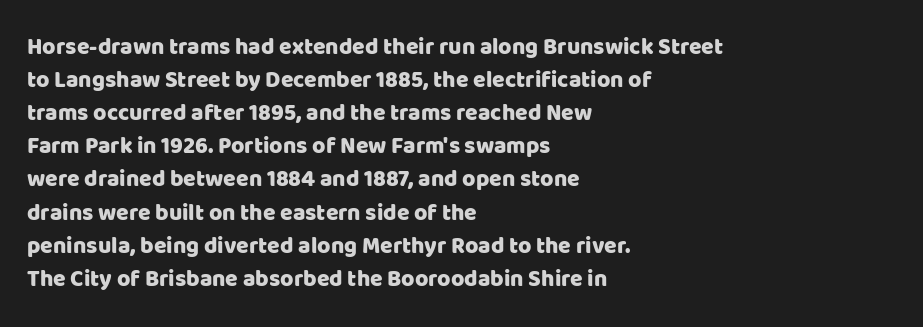
The block of text has a typical density, with ordinary space between rows. Tracking here is standard; glyphs follow each other at the usual distance. The strip under each line holds only bare page. The lettering holds an erect, upright posture throughout. Teacher's note: observe the even left margin — that is flush-left alignment.
